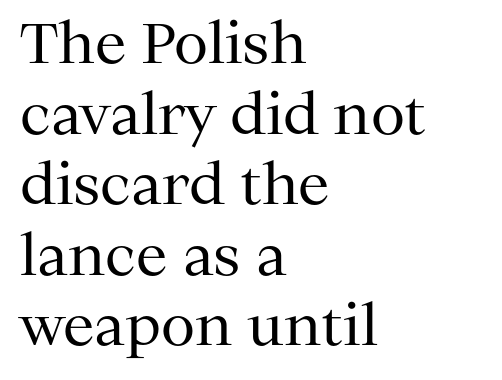
Q: Is the text bold? A: No.
Q: Is the text italic (slanted)? A: No, it is upright.
Q: Is the typeface a serif or a sans-serif typeface? A: Serif.
Q: Is the text underlined? A: No.
Q: How is the paragraph aligned? A: Left-aligned.
Q: Is the spacing between letters normal or unusually wide? A: Normal.
Q: Is the spacing between lines tight, normal or loose? A: Normal.
Q: Width (condensed, normal, or wide)? A: Normal.
Q: Stroke contrast? A: Medium.
Q: x-height? A: Medium.
Q: Monospaced? A: No.
